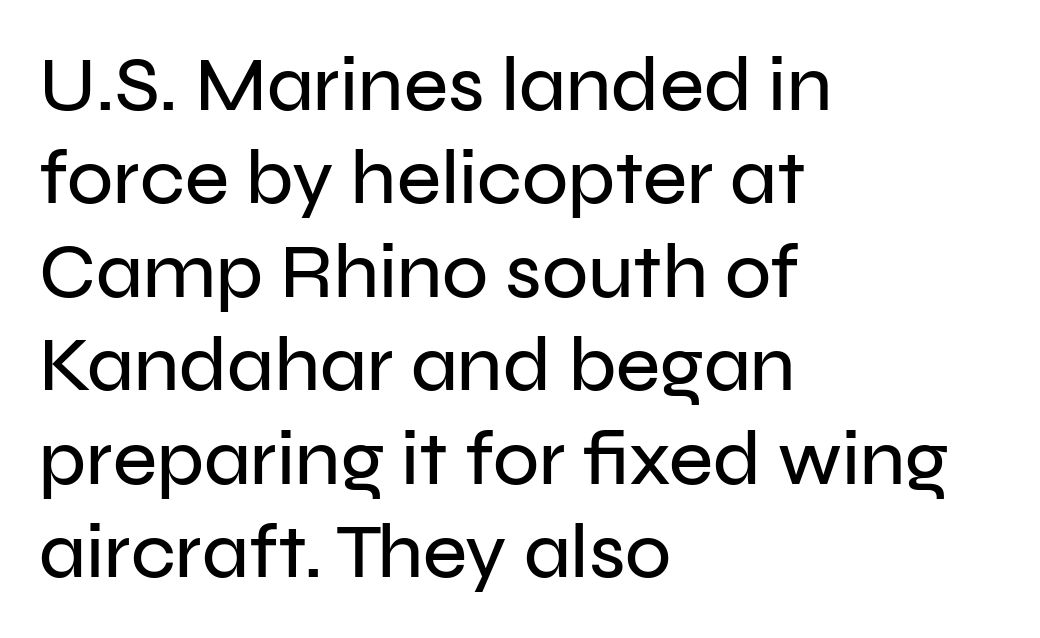
The image shows 76 px sans-serif type, upright; set left-aligned, line spacing 1.23x, normal letter spacing, not underlined; low stroke contrast and a medium x-height.
